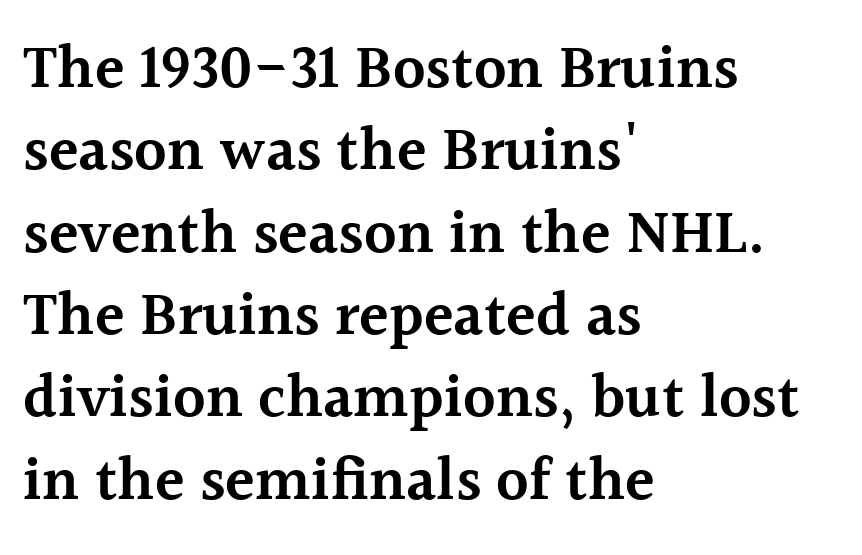
{"serif": "yes", "italic": "no", "bold": "semi", "weight": "semibold", "width": "normal", "x_height": "medium", "monospaced": "no", "underline": "no", "align": "left", "line_spacing": "normal", "line_spacing_ratio": 1.35, "letter_spacing": "normal", "letter_spacing_em": 0.0, "glyph_px": 61}
